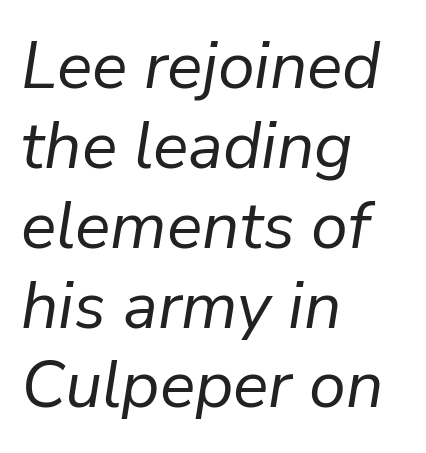
Q: Is the text bold? A: No.
Q: Is the text italic (slanted)? A: Yes, it leans right by about 9 degrees.
Q: Is the text underlined? A: No.
Q: How is the paragraph aligned? A: Left-aligned.
Q: Is the spacing between letters normal or unusually wide? A: Normal.
Q: Width (condensed, normal, or wide)? A: Normal.
Q: Stroke contrast? A: Low.
Q: x-height? A: Medium.
Q: Monospaced? A: No.
